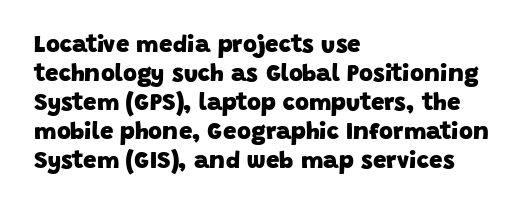
{"bold": "yes", "underline": "no", "align": "left", "line_spacing_ratio": 1.21, "letter_spacing": "normal", "letter_spacing_em": 0.0, "glyph_px": 24}
